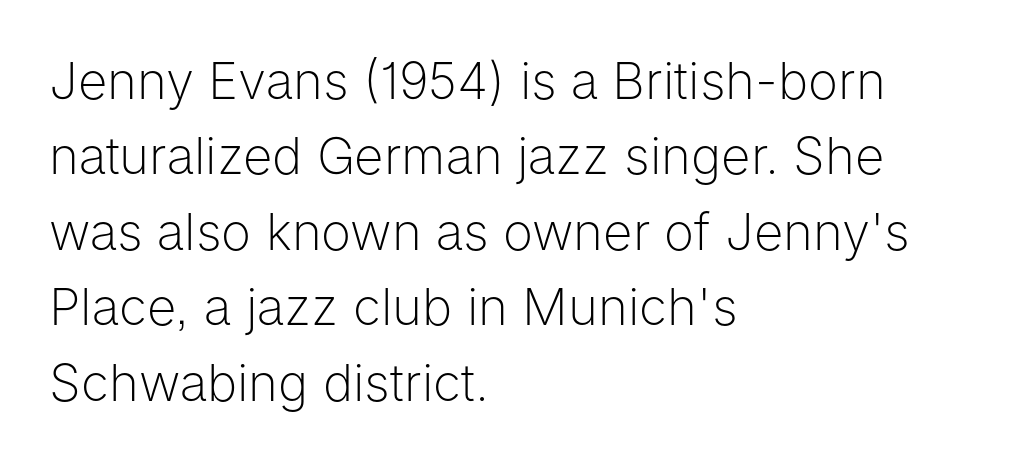
The image shows 51 px light sans-serif type, upright; set left-aligned, normal line spacing (1.48x), normal letter spacing, not underlined; low stroke contrast and a medium x-height.
